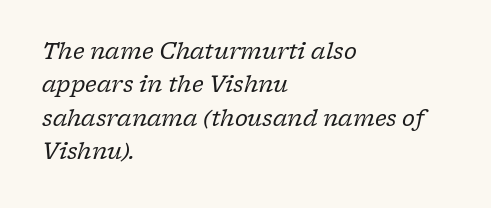
The image shows 22 px text type, italic (leaning right); set left-aligned, normal line spacing (1.52x), normal letter spacing, not underlined.
